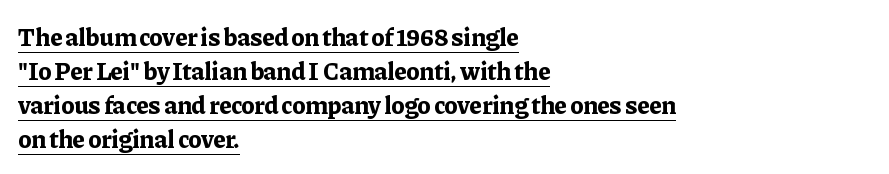
Q: Is the text bold? A: Yes.
Q: Is the text italic (slanted)? A: No, it is upright.
Q: Is the text underlined? A: Yes.
Q: How is the paragraph aligned? A: Left-aligned.
Q: Is the spacing between letters normal or unusually wide? A: Normal.
Q: Is the spacing between lines tight, normal or loose? A: Normal.
